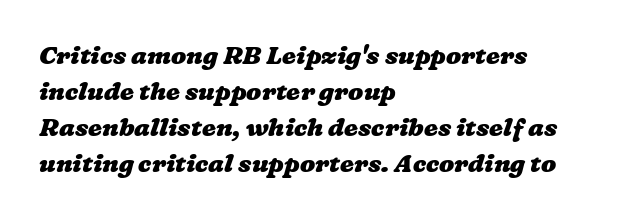
Look at the tracking — it's just the regular setting, nothing added. Honestly, the row spacing looks completely unremarkable. Plain, unruled lines of type. The compositor pushed each line to the left boundary. I'd describe the lettering as bold — thick and assertive.
